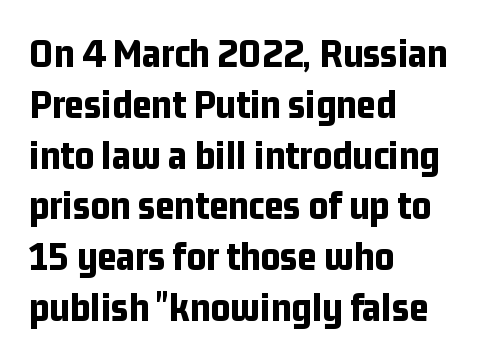
Caption: bold face, heavy strokes. This is roman type, the default non-slanted kind. The glyphs in this specimen are sans serif. The typesetter chose a ragged-right arrangement here. The strip under each line holds only bare page. Does extra space separate the letters? No, they use regular spacing.
